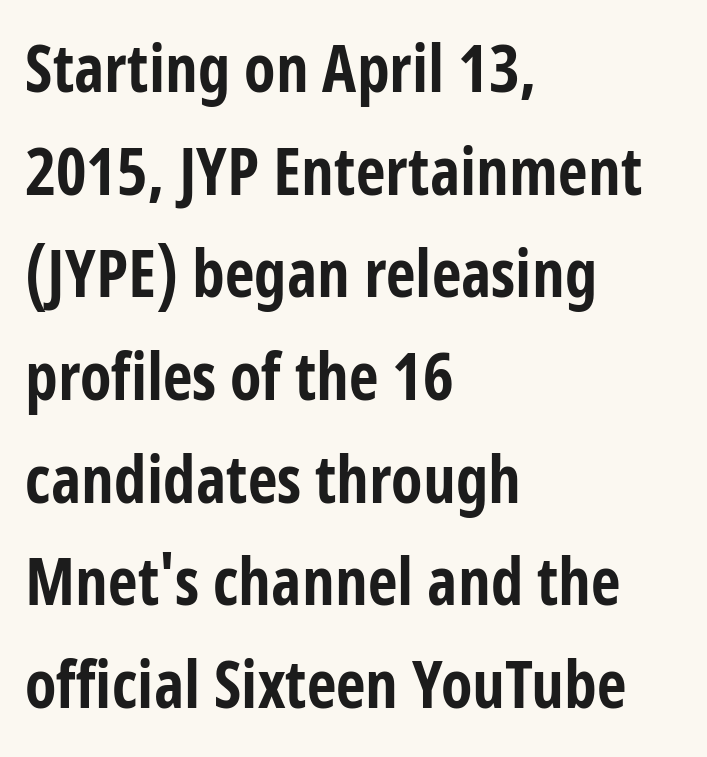
Q: Is the text bold? A: Yes.
Q: Is the text italic (slanted)? A: No, it is upright.
Q: Is the typeface a serif or a sans-serif typeface? A: Sans-serif.
Q: Is the text underlined? A: No.
Q: How is the paragraph aligned? A: Left-aligned.
Q: Is the spacing between letters normal or unusually wide? A: Normal.
Q: Is the spacing between lines tight, normal or loose? A: Normal.
Q: Width (condensed, normal, or wide)? A: Condensed.
Q: Stroke contrast? A: Low.
Q: x-height? A: Medium.
Q: Monospaced? A: No.
